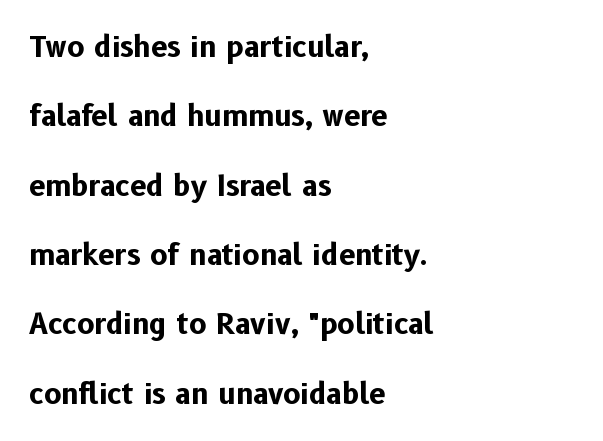
Here the glyphs are tracked normally, forming tight word shapes. Serifs: no, the terminals of the letterforms are clean. Posture: vertical. Here the designer chose a conventional face with non-uniform glyph widths. The vertical gap from one line to the next is large. A classic flush-left, rag-right setting is used for this passage.
